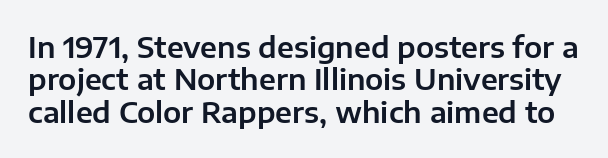
{"serif": "no", "italic": "no", "width": "normal", "stroke_contrast": "low", "x_height": "medium", "monospaced": "no", "underline": "no", "line_spacing": "tight", "line_spacing_ratio": 1.12, "letter_spacing": "normal", "letter_spacing_em": 0.0, "glyph_px": 29}
